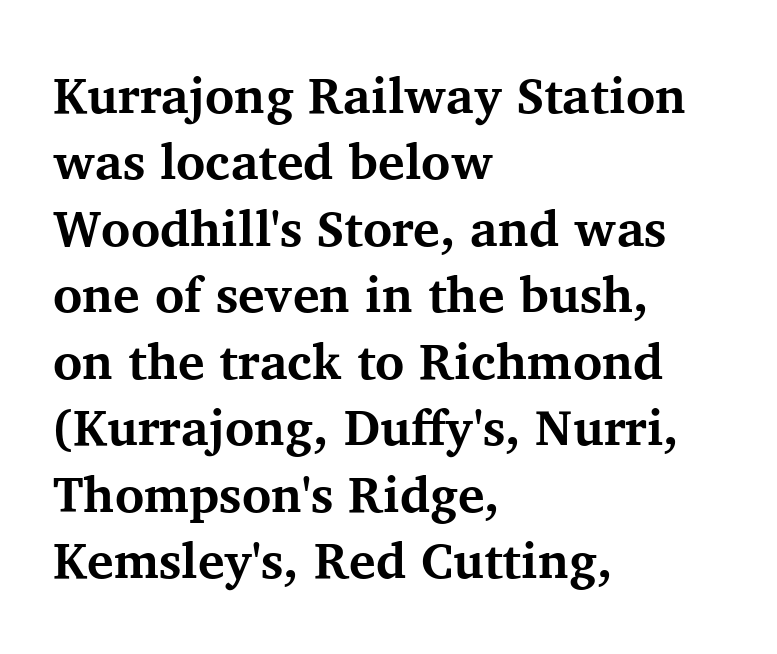
{"serif": "yes", "italic": "no", "bold": "yes", "weight": "bold", "width": "normal", "stroke_contrast": "medium", "x_height": "medium", "monospaced": "no", "underline": "no", "align": "left", "line_spacing": "normal", "line_spacing_ratio": 1.33, "letter_spacing": "normal", "letter_spacing_em": 0.0, "glyph_px": 50}
